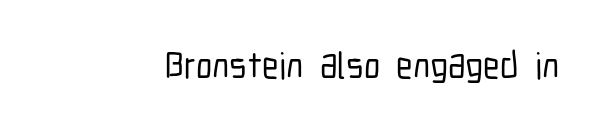
Q: Is the text italic (slanted)? A: No, it is upright.
Q: Is the typeface a serif or a sans-serif typeface? A: Sans-serif.
Q: Is the text underlined? A: No.
Q: Is the spacing between letters normal or unusually wide? A: Normal.
Q: Width (condensed, normal, or wide)? A: Condensed.
Q: Stroke contrast? A: Low.
Q: x-height? A: Medium.
Q: Monospaced? A: No.
